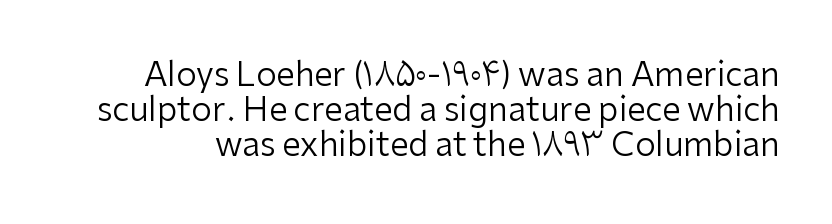
The image shows 33 px regular-weight sans-serif type, upright; set tight line spacing (1.06x), normal letter spacing, not underlined; low stroke contrast and a medium x-height.
